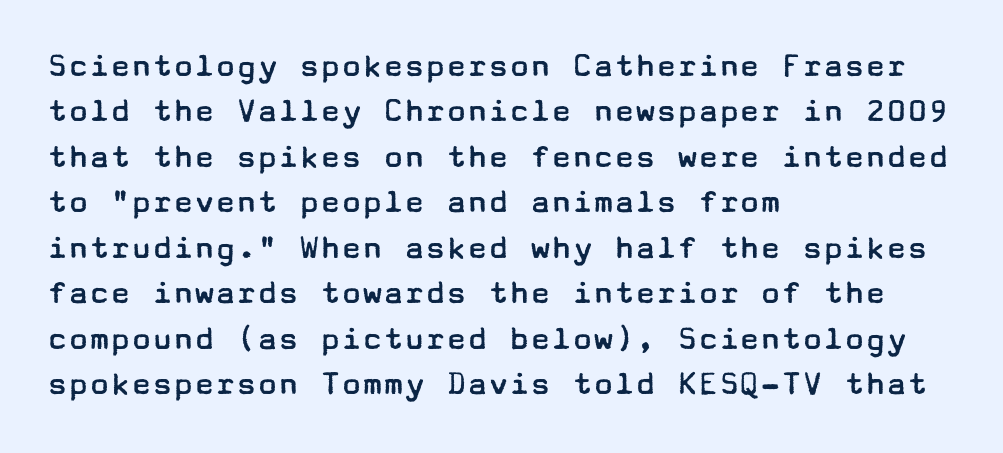
{"serif": "no", "italic": "no", "bold": "no", "weight": "regular", "width": "wide", "stroke_contrast": "low", "x_height": "medium", "underline": "no", "align": "left", "line_spacing": "normal", "line_spacing_ratio": 1.3, "letter_spacing": "normal", "letter_spacing_em": 0.0, "glyph_px": 35}
